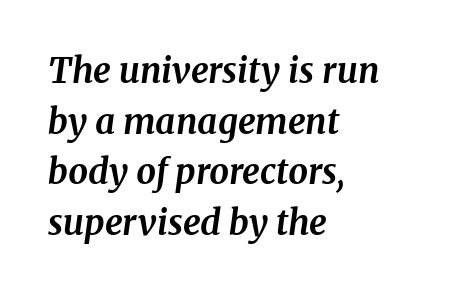
Q: Is the text bold? A: Yes.
Q: Is the text italic (slanted)? A: Yes, it leans right by about 8 degrees.
Q: Is the typeface a serif or a sans-serif typeface? A: Serif.
Q: Is the text underlined? A: No.
Q: How is the paragraph aligned? A: Left-aligned.
Q: Is the spacing between letters normal or unusually wide? A: Normal.
Q: Is the spacing between lines tight, normal or loose? A: Normal.
Q: Width (condensed, normal, or wide)? A: Normal.
Q: Stroke contrast? A: Medium.
Q: x-height? A: Medium.
Q: Monospaced? A: No.
